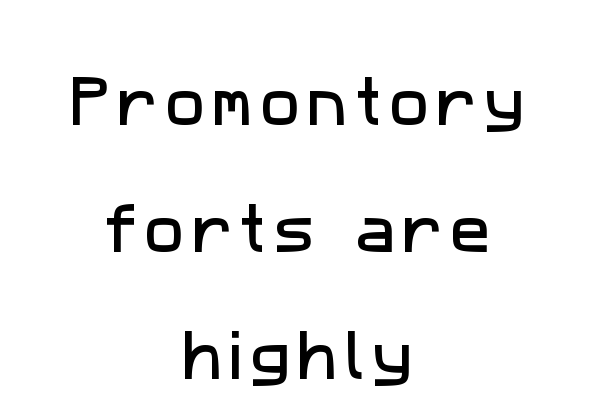
The image shows 54 px sans-serif type; set centered, loose line spacing (2.35x), not underlined; low stroke contrast and a medium x-height.
